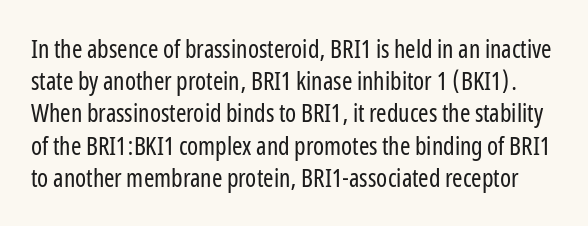
Q: Is the text bold? A: No.
Q: Is the text italic (slanted)? A: No, it is upright.
Q: Is the text underlined? A: No.
Q: Is the spacing between letters normal or unusually wide? A: Normal.
Q: Is the spacing between lines tight, normal or loose? A: Normal.
